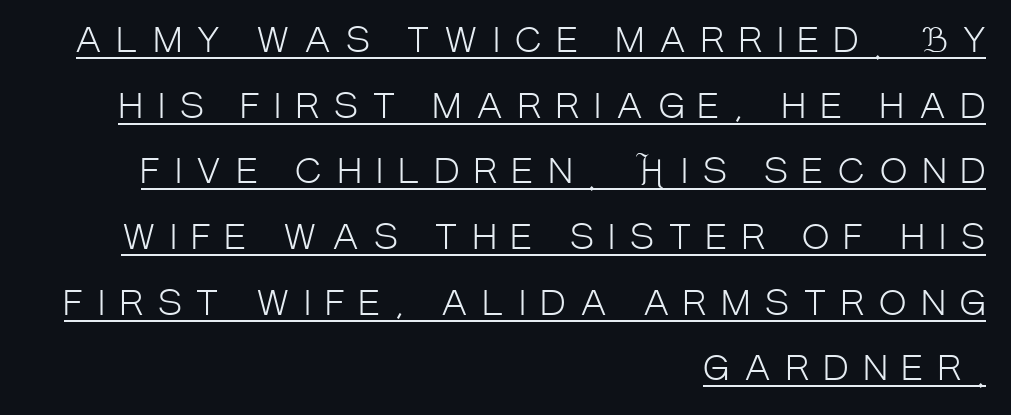
The image shows 33 px light, condensed sans-serif type, upright; set right-aligned, loose line spacing (1.99x), unusually wide letter spacing (+0.45 em), underlined; low stroke contrast and a large x-height.
